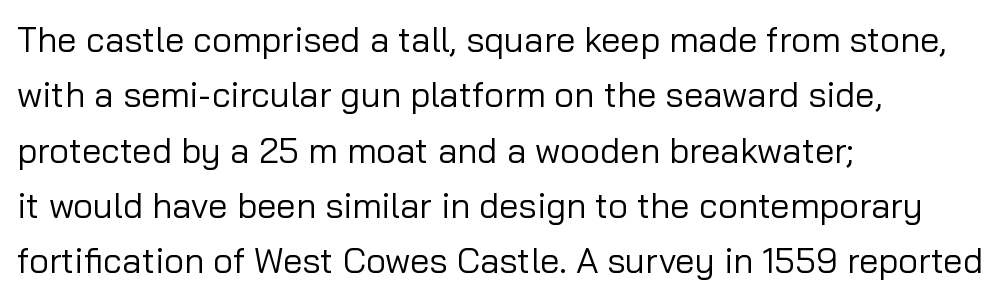
The image shows 35 px regular-weight sans-serif type, upright; set left-aligned, normal line spacing (1.58x), normal letter spacing, not underlined; low stroke contrast and a medium x-height.
